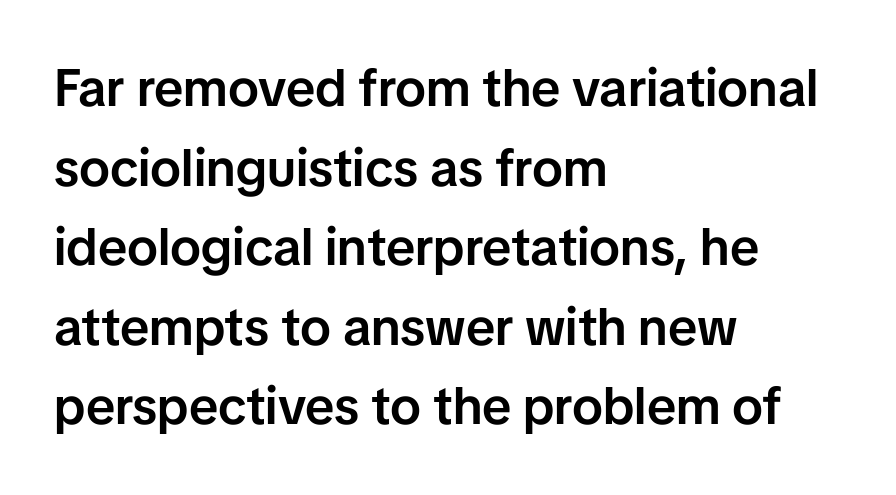
Q: Is the text bold? A: Semi-bold.
Q: Is the text italic (slanted)? A: No, it is upright.
Q: Is the typeface a serif or a sans-serif typeface? A: Sans-serif.
Q: Is the text underlined? A: No.
Q: How is the paragraph aligned? A: Left-aligned.
Q: Is the spacing between letters normal or unusually wide? A: Normal.
Q: Is the spacing between lines tight, normal or loose? A: Normal.
Q: Width (condensed, normal, or wide)? A: Normal.
Q: Stroke contrast? A: Low.
Q: x-height? A: Medium.
Q: Monospaced? A: No.
